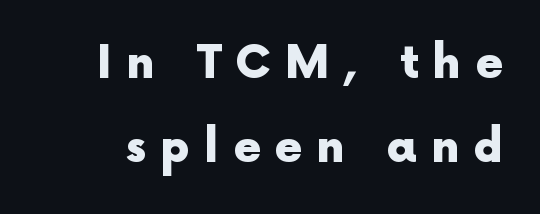
{"serif": "no", "italic": "no", "bold": "yes", "weight": "heavy", "width": "normal", "x_height": "medium", "monospaced": "no", "underline": "no", "line_spacing_ratio": 1.87, "letter_spacing": "wide", "letter_spacing_em": 0.31, "glyph_px": 45}
